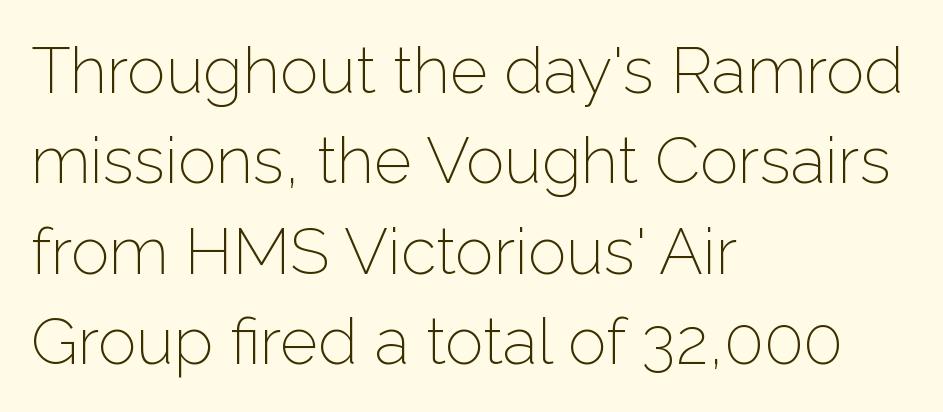
Q: Is the text bold? A: No.
Q: Is the text italic (slanted)? A: No, it is upright.
Q: Is the typeface a serif or a sans-serif typeface? A: Sans-serif.
Q: Is the text underlined? A: No.
Q: How is the paragraph aligned? A: Left-aligned.
Q: Is the spacing between letters normal or unusually wide? A: Normal.
Q: Is the spacing between lines tight, normal or loose? A: Normal.
Q: Width (condensed, normal, or wide)? A: Normal.
Q: Stroke contrast? A: Low.
Q: x-height? A: Medium.
Q: Monospaced? A: No.
